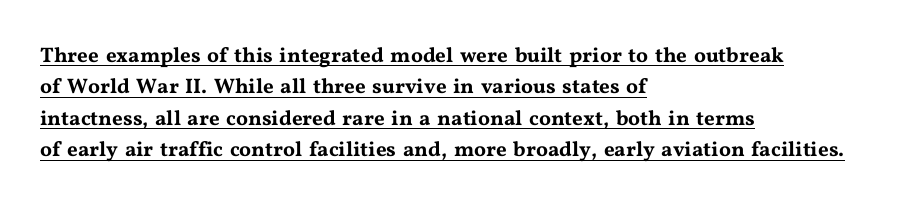
The typography opts for an upright posture over an oblique one. Spacing between characters is what you'd get straight out of the box. The lines are quadded left. One glance says typical: line gaps are just what's usual. Beneath each row of characters lies a ruled line.
